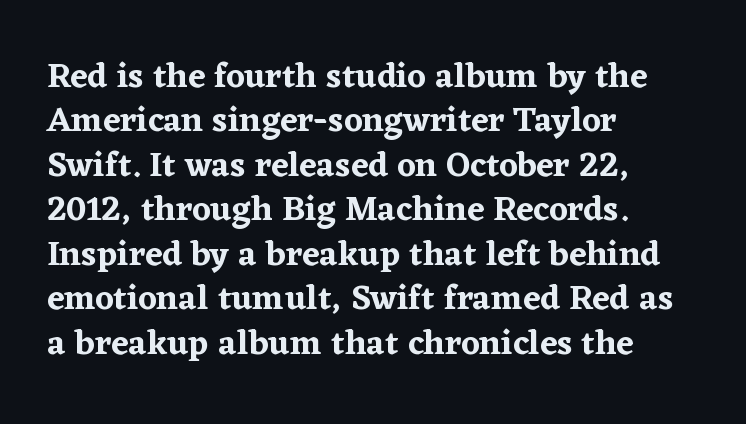
Q: Is the text italic (slanted)? A: No, it is upright.
Q: Is the typeface a serif or a sans-serif typeface? A: Serif.
Q: Is the text underlined? A: No.
Q: How is the paragraph aligned? A: Left-aligned.
Q: Is the spacing between letters normal or unusually wide? A: Normal.
Q: Is the spacing between lines tight, normal or loose? A: Normal.
Q: Width (condensed, normal, or wide)? A: Normal.
Q: Stroke contrast? A: Low.
Q: x-height? A: Medium.
Q: Monospaced? A: No.
